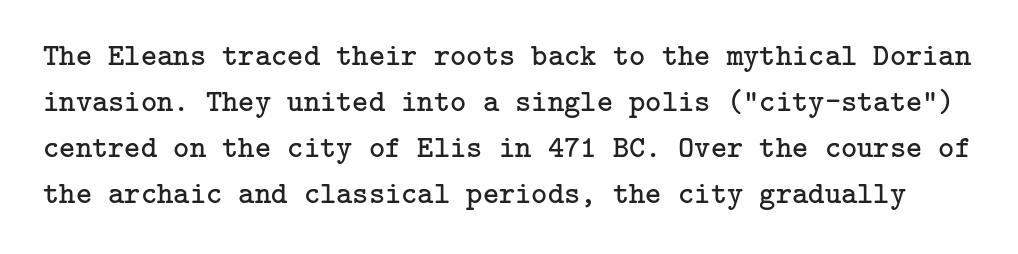
Old-style or modern, the face here clearly has serifs. There is no visible air inserted between adjacent glyphs. Tall strokes in this sample are plumb rather than angled. The block of text has a typical density, with ordinary space between rows. Descender tails drop into unmarked territory. Compared with a typical body face, this is equally light or lighter still.
